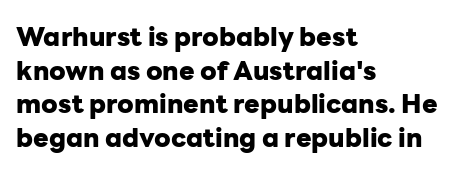
Regarding leading, the lines here are spaced in the standard way. Nothing unusual about the tracking: characters are spaced as the font intends. Clear beneath every line of the passage. The compositor pushed each line to the left boundary. Ascenders rise straight up at ninety degrees. The font is running at its bold setting.
